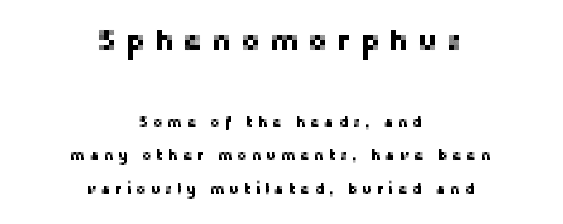
Q: Is the text italic (slanted)? A: No, it is upright.
Q: Is the typeface a serif or a sans-serif typeface? A: Sans-serif.
Q: Is the text underlined? A: No.
Q: How is the paragraph aligned? A: Centered.
Q: Is the spacing between letters normal or unusually wide? A: Unusually wide.
Q: Is the spacing between lines tight, normal or loose? A: Loose.
Q: Which block of text is set in a larger size, the first (top) or the second (bottom)? A: The first (top) one.
Q: Width (condensed, normal, or wide)? A: Normal.
Q: Stroke contrast? A: Low.
Q: x-height? A: Medium.
Q: Monospaced? A: No.
